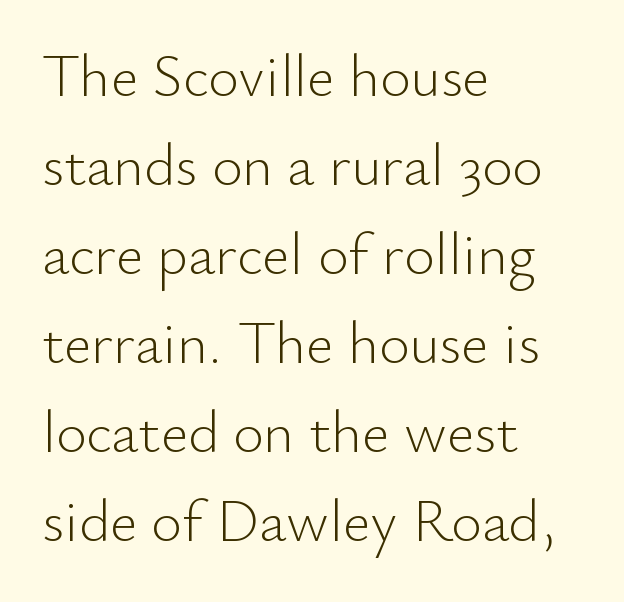
Q: Is the text bold? A: No.
Q: Is the text italic (slanted)? A: No, it is upright.
Q: Is the typeface a serif or a sans-serif typeface? A: Sans-serif.
Q: Is the text underlined? A: No.
Q: How is the paragraph aligned? A: Left-aligned.
Q: Is the spacing between letters normal or unusually wide? A: Normal.
Q: Is the spacing between lines tight, normal or loose? A: Normal.
Q: Width (condensed, normal, or wide)? A: Normal.
Q: Stroke contrast? A: Low.
Q: x-height? A: Small.
Q: Monospaced? A: No.
